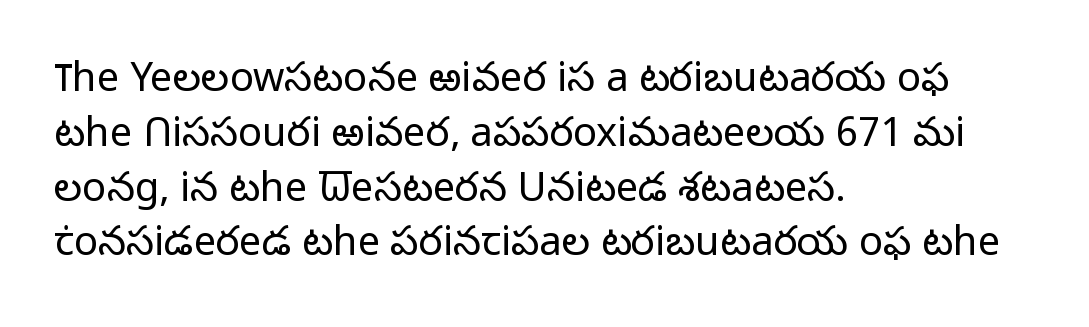
Q: Is the text bold? A: No.
Q: Is the text italic (slanted)? A: No, it is upright.
Q: Is the typeface a serif or a sans-serif typeface? A: Sans-serif.
Q: Is the text underlined? A: No.
Q: How is the paragraph aligned? A: Left-aligned.
Q: Is the spacing between letters normal or unusually wide? A: Normal.
Q: Is the spacing between lines tight, normal or loose? A: Normal.
Q: Width (condensed, normal, or wide)? A: Normal.
Q: Stroke contrast? A: Low.
Q: x-height? A: Medium.
Q: Monospaced? A: No.
